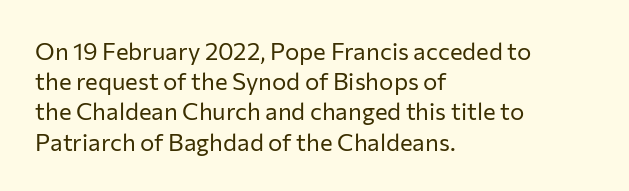
The weight would be labelled regular, book, light, or lighter still. Every stem runs plumb, perpendicular to the baseline. Descender tails drop into unmarked territory. One glance says typical: line gaps are just what's usual.
